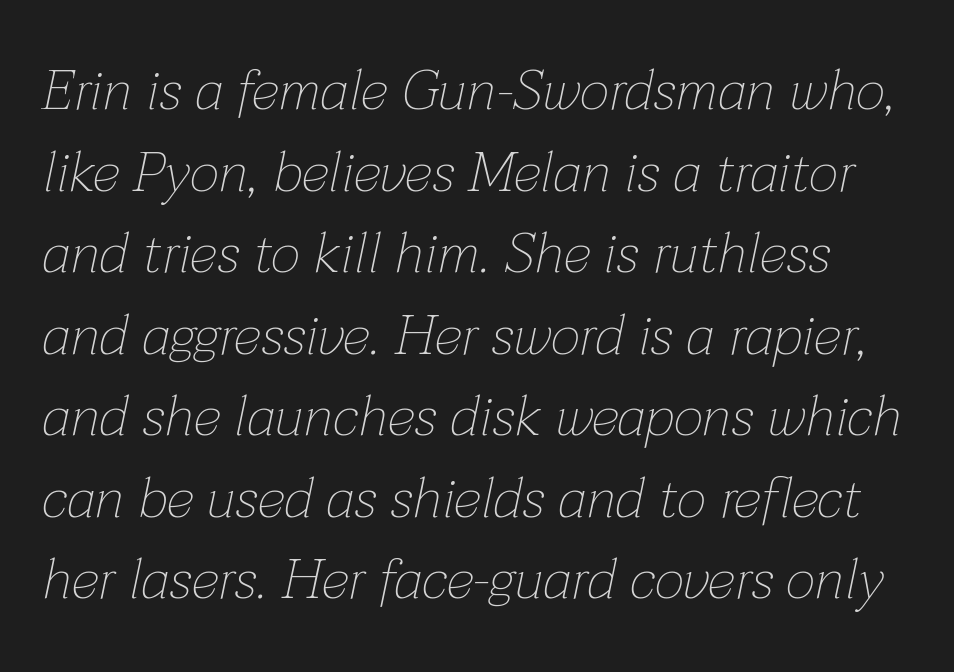
Varying glyph widths throughout — classic text-font behaviour. What's the leading like? Ordinary, nothing unusual. The face used here has a pronounced slope to its letters. The baseline area is clear. Look at the tracking — it's just the regular setting, nothing added. These glyphs show unthickened strokes, regular width or finer.
